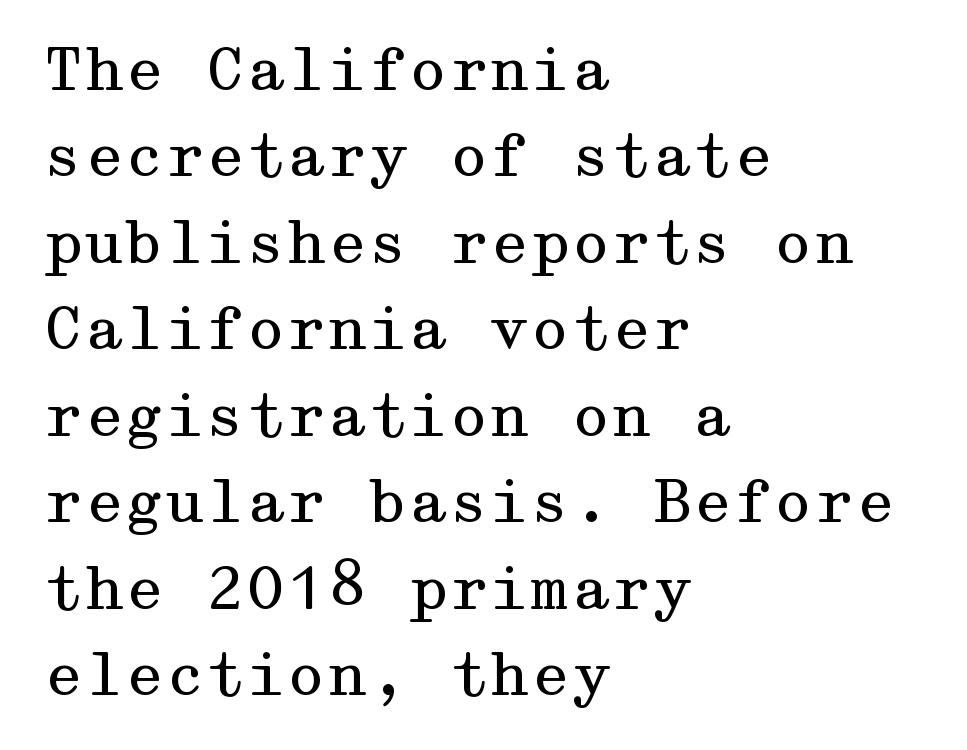
Q: Is the text bold? A: No.
Q: Is the text italic (slanted)? A: No, it is upright.
Q: Is the typeface a serif or a sans-serif typeface? A: Serif.
Q: Is the text underlined? A: No.
Q: How is the paragraph aligned? A: Left-aligned.
Q: Is the spacing between letters normal or unusually wide? A: Normal.
Q: Is the spacing between lines tight, normal or loose? A: Normal.
Q: Width (condensed, normal, or wide)? A: Wide.
Q: Stroke contrast? A: Medium.
Q: x-height? A: Medium.
